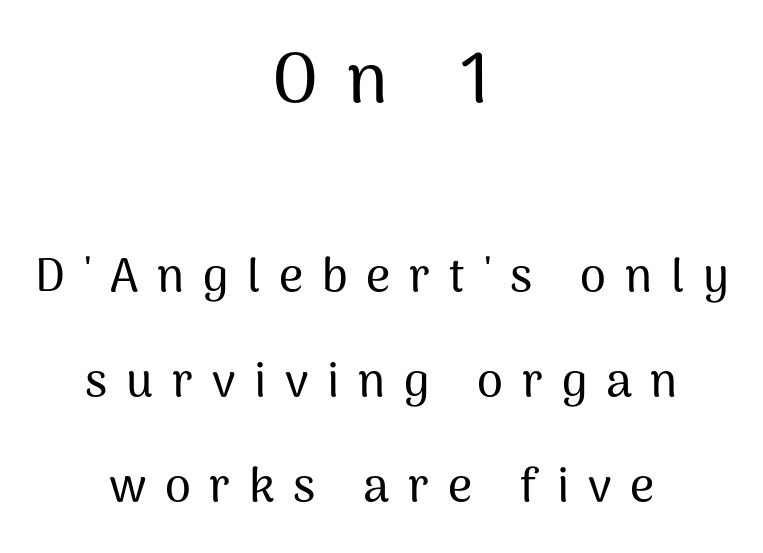
{"serif": "no", "italic": "no", "width": "normal", "stroke_contrast": "medium", "x_height": "medium", "monospaced": "no", "underline": "no", "align": "center", "line_spacing": "loose", "line_spacing_ratio": 2.23, "letter_spacing": "wide", "letter_spacing_em": 0.4, "larger_block": "first", "size_ratio": 1.51, "glyph_px": 71}
